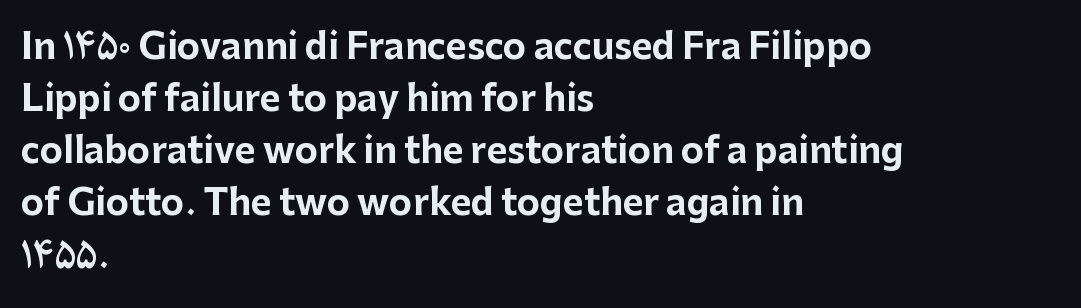
{"serif": "no", "italic": "no", "bold": "yes", "weight": "bold", "width": "normal", "stroke_contrast": "low", "x_height": "medium", "monospaced": "no", "underline": "no", "align": "left", "line_spacing": "normal", "line_spacing_ratio": 1.49, "letter_spacing": "normal", "letter_spacing_em": 0.0, "glyph_px": 35}
